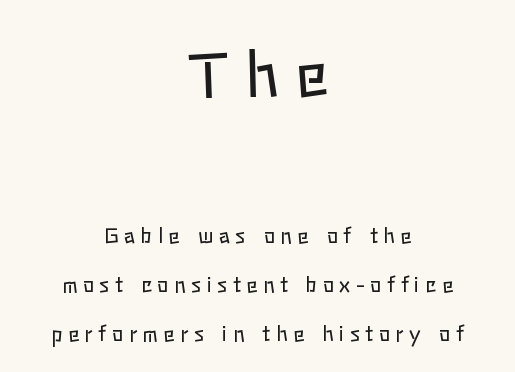
The image shows 62 px regular-weight type, upright; set centered, loose line spacing (2.33x), unusually wide letter spacing (+0.26 em), not underlined; the first (top) block is 2.95x larger; low stroke contrast and a medium x-height.
